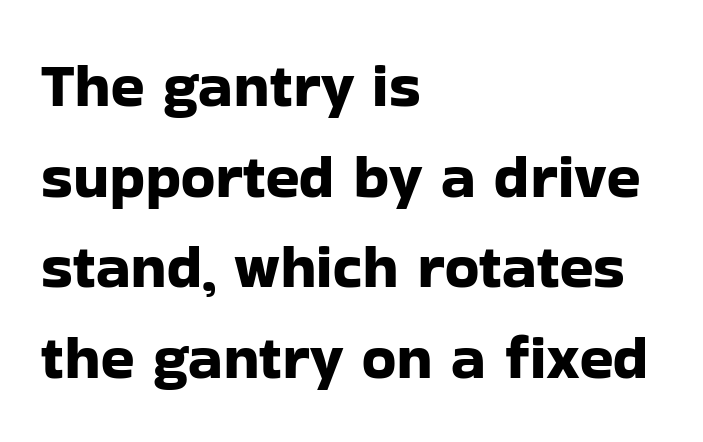
{"serif": "no", "italic": "no", "width": "normal", "stroke_contrast": "low", "x_height": "medium", "monospaced": "no", "underline": "no", "align": "left", "line_spacing": "normal", "line_spacing_ratio": 1.46, "letter_spacing": "normal", "letter_spacing_em": 0.0, "glyph_px": 62}
